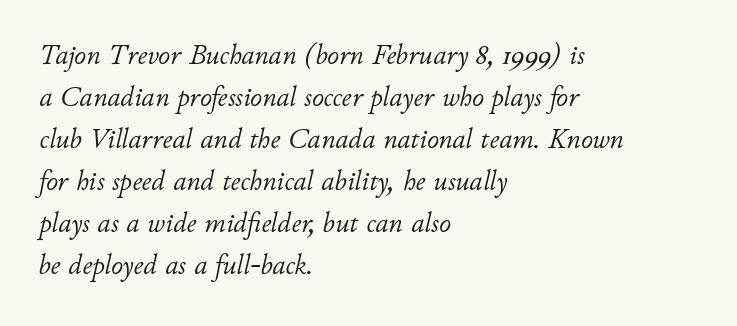
Q: Is the text bold? A: No.
Q: Is the text italic (slanted)? A: Yes, it leans right by about 11 degrees.
Q: Is the text underlined? A: No.
Q: How is the paragraph aligned? A: Left-aligned.
Q: Is the spacing between letters normal or unusually wide? A: Normal.
Q: Is the spacing between lines tight, normal or loose? A: Normal.
Q: Width (condensed, normal, or wide)? A: Normal.
Q: Stroke contrast? A: Low.
Q: x-height? A: Small.
Q: Monospaced? A: No.
